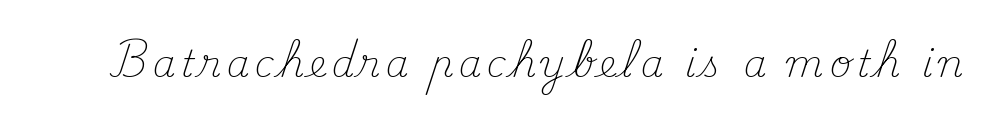
The image shows 37 px light serif type; set not underlined; medium stroke contrast and a small x-height.
